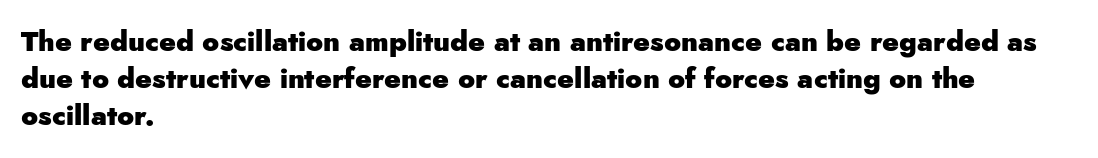
The image shows 28 px heavy sans-serif type, upright; set left-aligned, normal line spacing (1.33x), normal letter spacing, not underlined; low stroke contrast and a small x-height.
